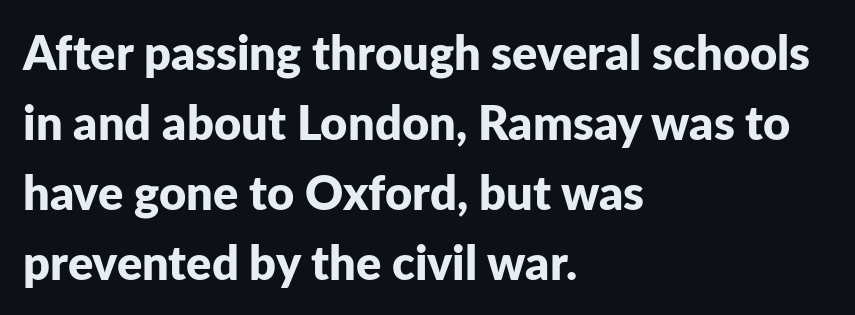
Every row of glyphs begins at an identical x-position on the left. Does the lettering tilt? It doesn't — this is upright. Heft: maximum for text — a bold. Descenders are the only things crossing below the line. Check where the strokes stop: nothing finishes them off — pure sans. Short note: letters normally spaced.
